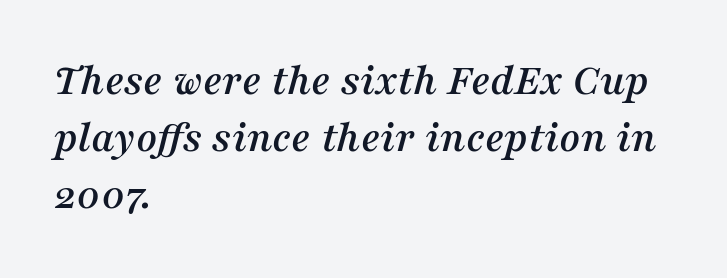
{"serif": "yes", "italic": "yes", "lean": "right", "slant_degrees": 16, "width": "normal", "stroke_contrast": "medium", "x_height": "medium", "monospaced": "no", "underline": "no", "align": "left", "line_spacing": "normal", "line_spacing_ratio": 1.27, "letter_spacing": "normal", "letter_spacing_em": 0.0, "glyph_px": 45}
